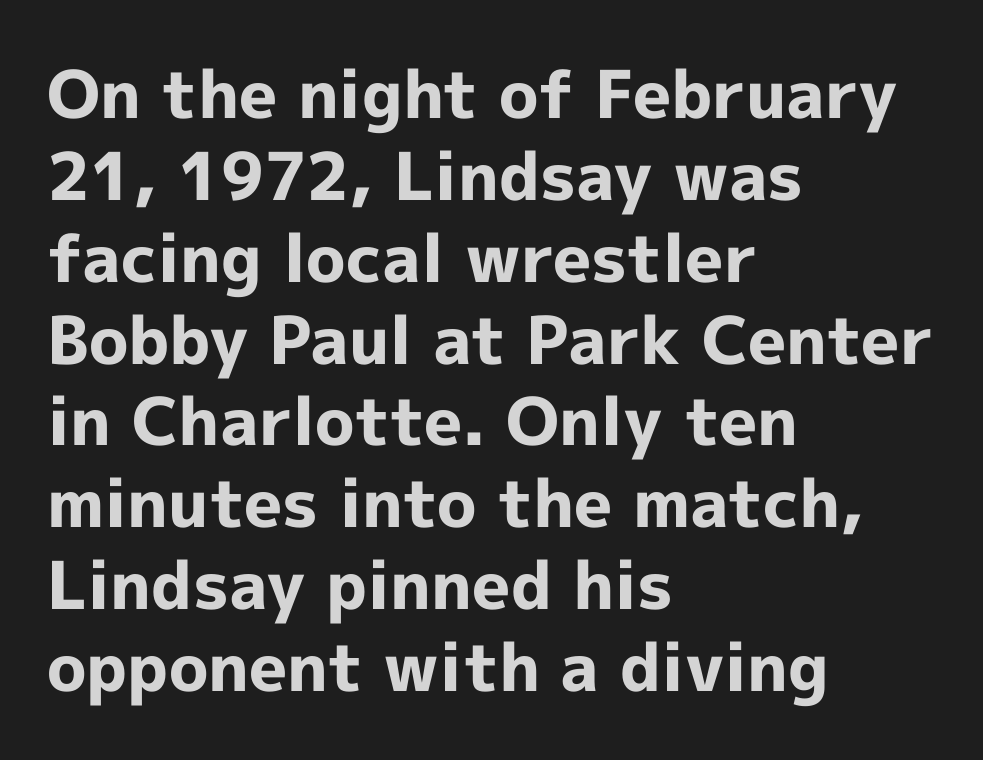
Inter-character spacing is left at the font's built-in metrics. Check the space under the baseline: it is left empty. You could not count columns in this text — the font is proportionally spaced. These lines are set flush left with a ragged right edge.
